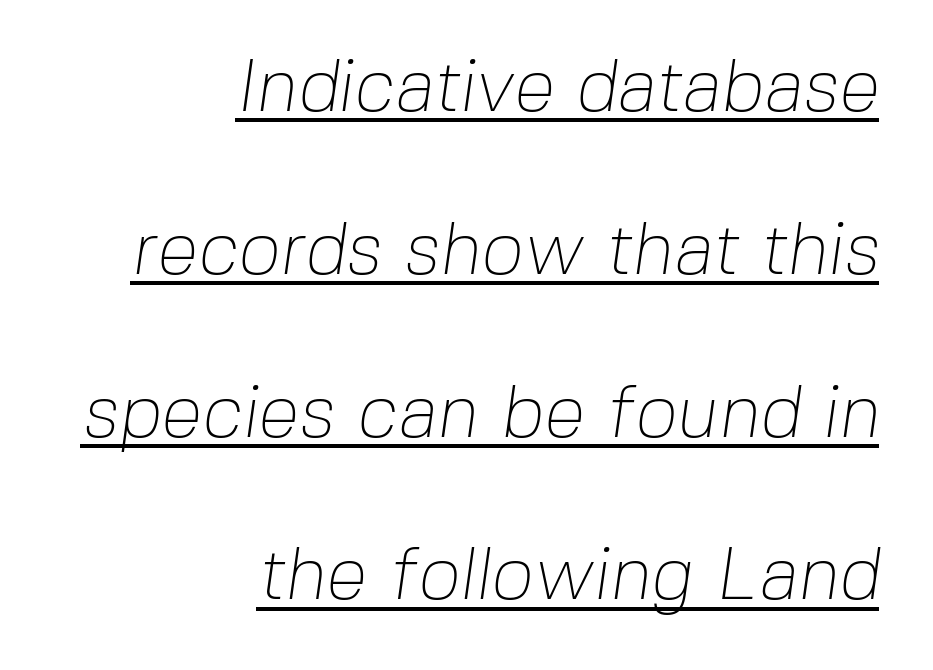
{"serif": "no", "bold": "no", "weight": "thin", "width": "normal", "stroke_contrast": "low", "x_height": "medium", "monospaced": "no", "underline": "yes", "align": "right", "line_spacing": "loose", "line_spacing_ratio": 2.2, "letter_spacing": "normal", "letter_spacing_em": 0.0, "glyph_px": 74}
